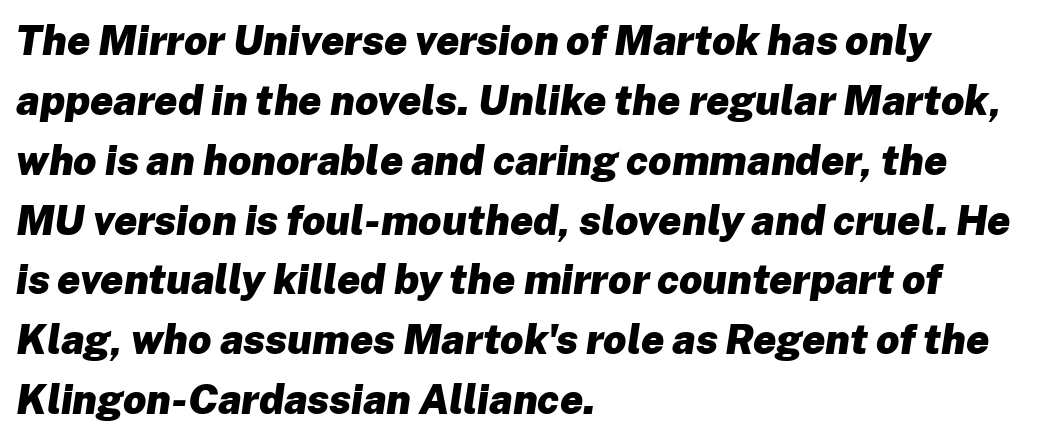
The image shows 41 px heavy type, italic (leaning right); set left-aligned, normal line spacing (1.46x), normal letter spacing, not underlined; low stroke contrast and a medium x-height.
